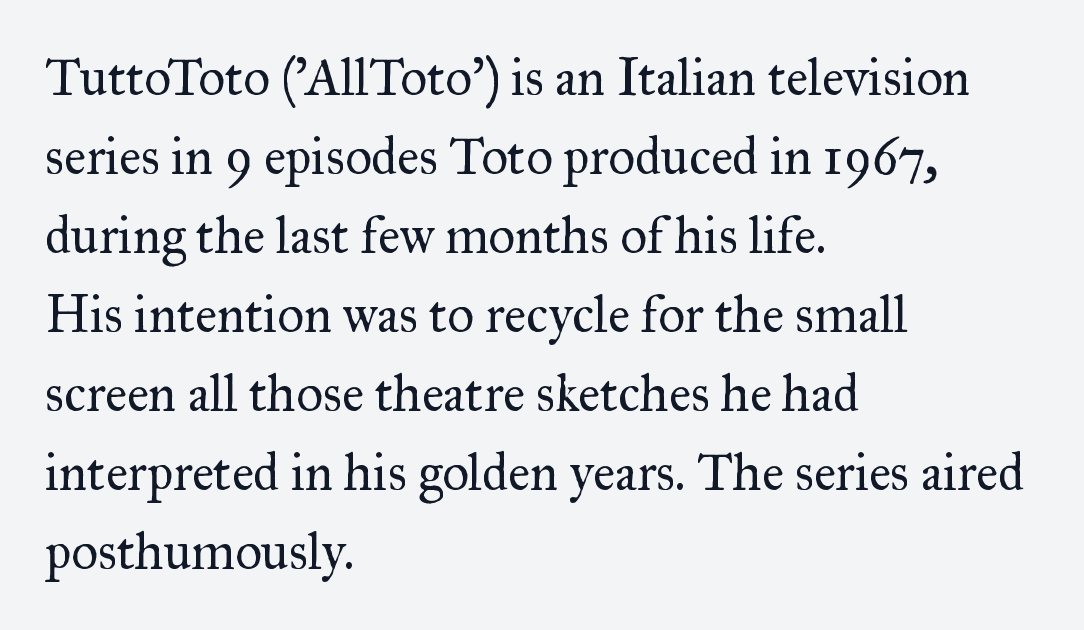
{"serif": "yes", "italic": "no", "bold": "no", "weight": "regular", "width": "normal", "stroke_contrast": "medium", "x_height": "small", "monospaced": "no", "underline": "no", "align": "left", "line_spacing": "normal", "line_spacing_ratio": 1.52, "letter_spacing": "normal", "letter_spacing_em": 0.0, "glyph_px": 52}
